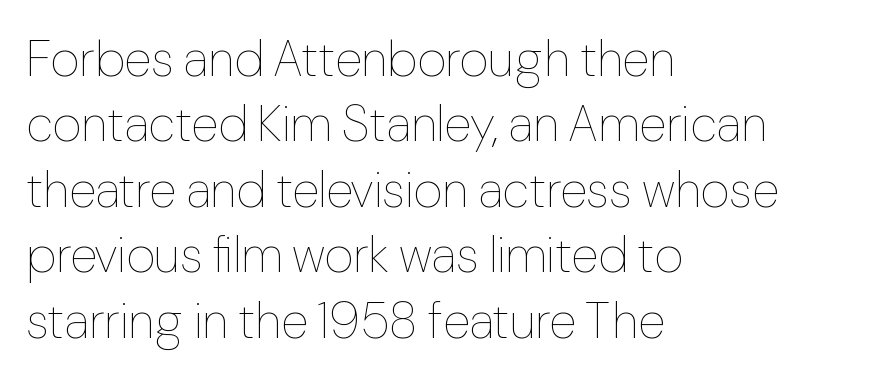
The image shows 50 px thin type, upright; set left-aligned, normal line spacing (1.31x), normal letter spacing, not underlined; low stroke contrast and a medium x-height.
